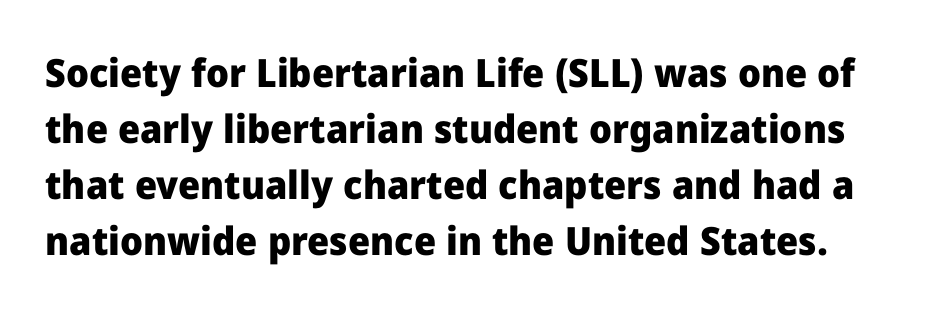
Bare-footed words on every line. Each word holds together tightly as a unit, with standard inter-letter gaps. Line spacing here is normal. Are there feet on the stems? There aren't — it's a sans. Here the designer chose a conventional face with non-uniform glyph widths.
